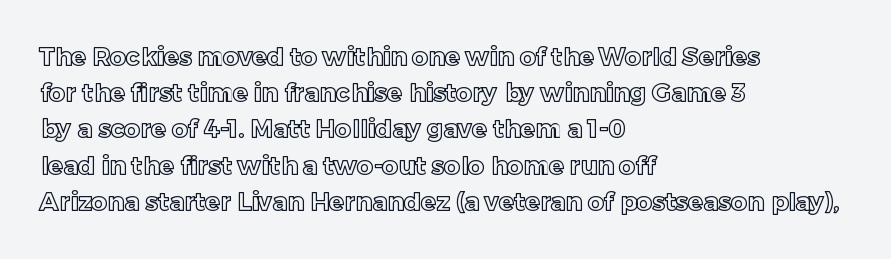
This sample keeps an unexceptional amount of space between lines. Characters follow at the spacing the type designer built in. Leftover space on each line is placed entirely after the last word. Nobody drew a line under any word here. The font's upright variant was chosen for this text.
